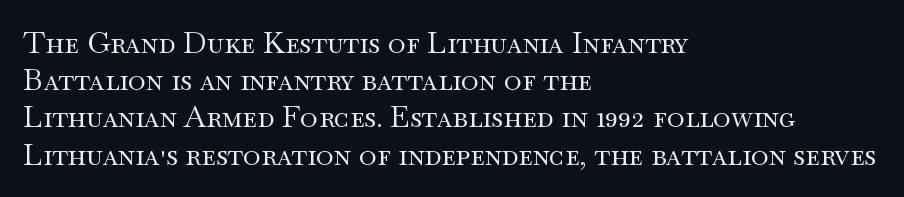
Observe the serifs anchoring each vertical stroke in this sample. A typesetter would call this proportional, since set widths differ per character. Weight: regular or lighter. Horizontally, the lines are justified to the leading edge only. The gaps between neighbouring characters are ordinary and unremarkable.
